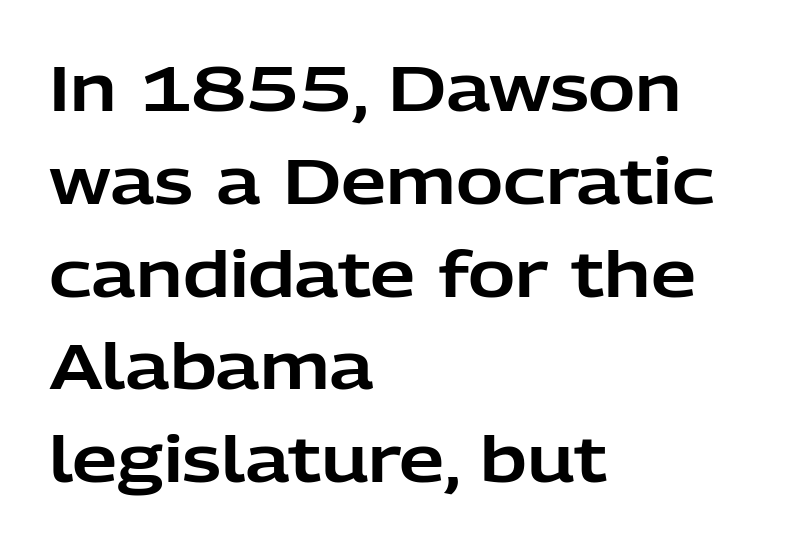
{"serif": "no", "italic": "no", "width": "normal", "stroke_contrast": "low", "x_height": "medium", "monospaced": "no", "underline": "no", "align": "left", "line_spacing": "normal", "line_spacing_ratio": 1.45, "letter_spacing": "normal", "letter_spacing_em": 0.0, "glyph_px": 64}
